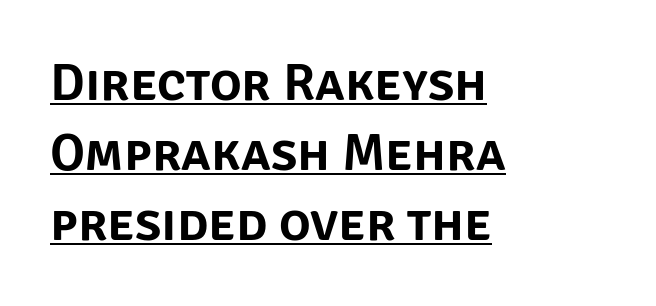
The image shows 53 px sans-serif type, upright; set left-aligned, normal line spacing (1.32x), normal letter spacing, underlined; low stroke contrast and a large x-height.
